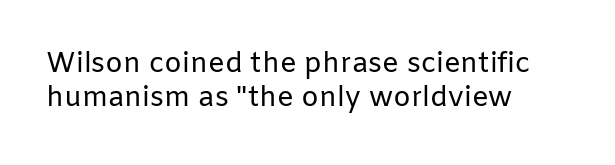
Q: Is the text bold? A: No.
Q: Is the text italic (slanted)? A: No, it is upright.
Q: Is the typeface a serif or a sans-serif typeface? A: Sans-serif.
Q: Is the text underlined? A: No.
Q: How is the paragraph aligned? A: Left-aligned.
Q: Is the spacing between letters normal or unusually wide? A: Normal.
Q: Width (condensed, normal, or wide)? A: Normal.
Q: Stroke contrast? A: Low.
Q: x-height? A: Medium.
Q: Monospaced? A: No.
